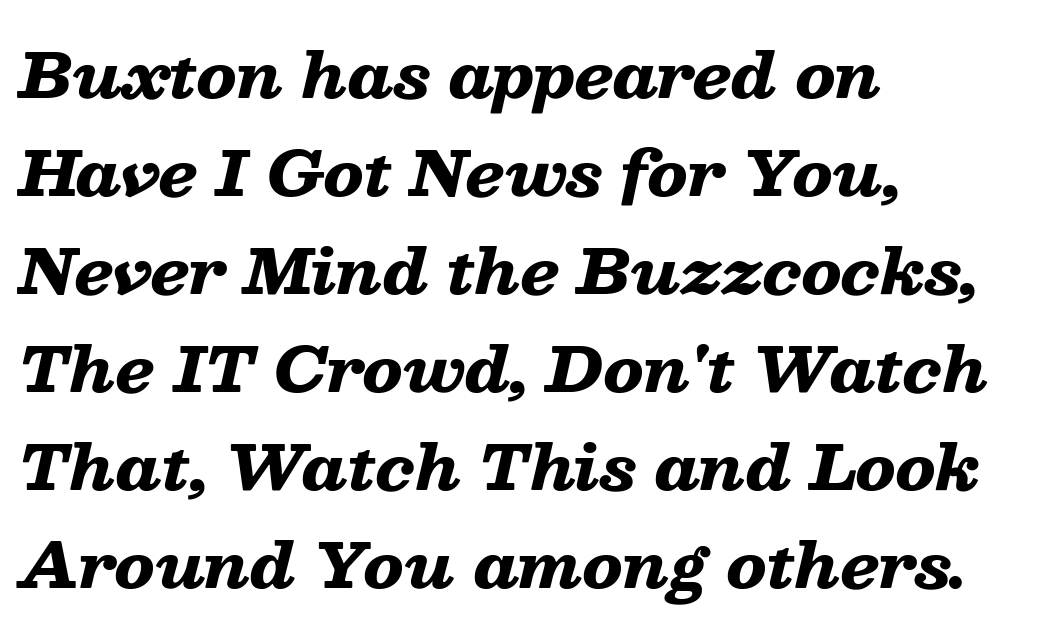
Q: Is the text bold? A: Yes.
Q: Is the text italic (slanted)? A: Yes, it leans right by about 13 degrees.
Q: Is the text underlined? A: No.
Q: How is the paragraph aligned? A: Left-aligned.
Q: Is the spacing between letters normal or unusually wide? A: Normal.
Q: Is the spacing between lines tight, normal or loose? A: Normal.
Q: Width (condensed, normal, or wide)? A: Wide.
Q: Stroke contrast? A: Low.
Q: x-height? A: Medium.
Q: Monospaced? A: No.
